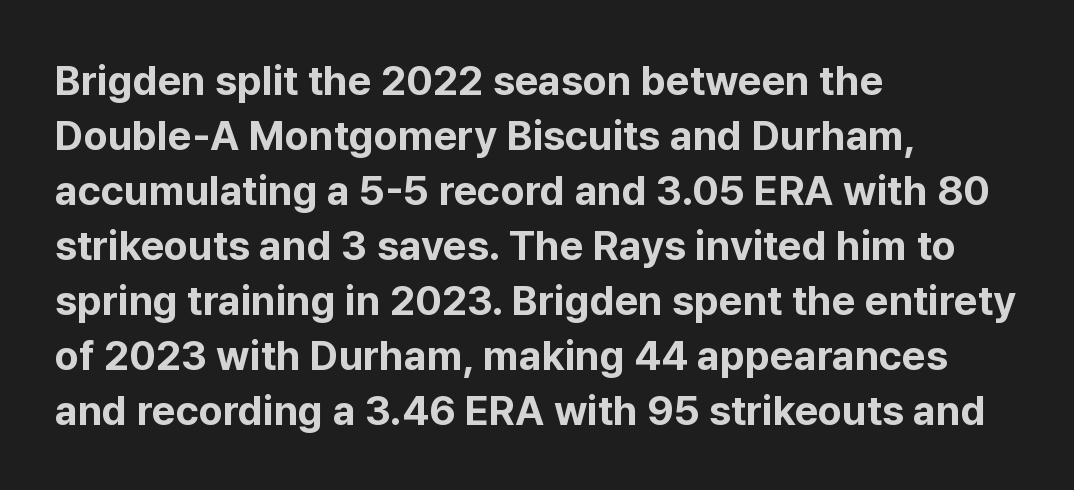
{"serif": "no", "italic": "no", "bold": "yes", "weight": "bold", "width": "normal", "stroke_contrast": "low", "x_height": "medium", "monospaced": "no", "underline": "no", "align": "left", "line_spacing": "normal", "line_spacing_ratio": 1.34, "letter_spacing": "normal", "letter_spacing_em": 0.0, "glyph_px": 41}
